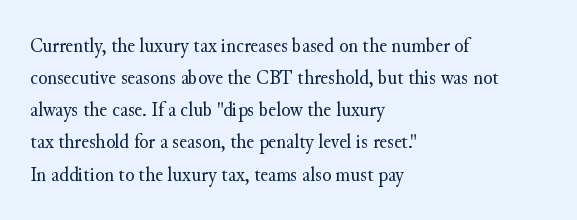
{"italic": "no", "bold": "no", "underline": "no", "align": "left", "line_spacing": "normal", "line_spacing_ratio": 1.53, "letter_spacing": "normal", "letter_spacing_em": 0.0, "glyph_px": 21}
